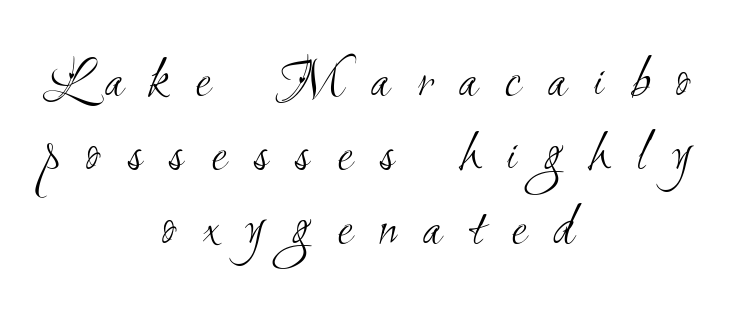
Q: Is the text bold? A: No.
Q: Is the typeface a serif or a sans-serif typeface? A: Sans-serif.
Q: Is the text underlined? A: No.
Q: How is the paragraph aligned? A: Centered.
Q: Is the spacing between letters normal or unusually wide? A: Unusually wide.
Q: Is the spacing between lines tight, normal or loose? A: Normal.
Q: Width (condensed, normal, or wide)? A: Condensed.
Q: Stroke contrast? A: Medium.
Q: x-height? A: Small.
Q: Monospaced? A: No.
